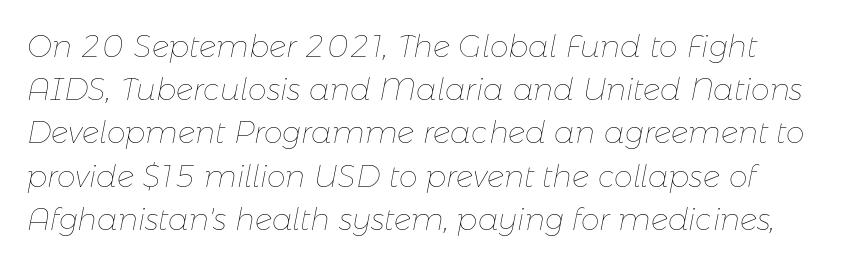
The image shows 30 px thin type, italic (leaning right); set normal line spacing (1.44x), normal letter spacing, not underlined; low stroke contrast and a medium x-height.
